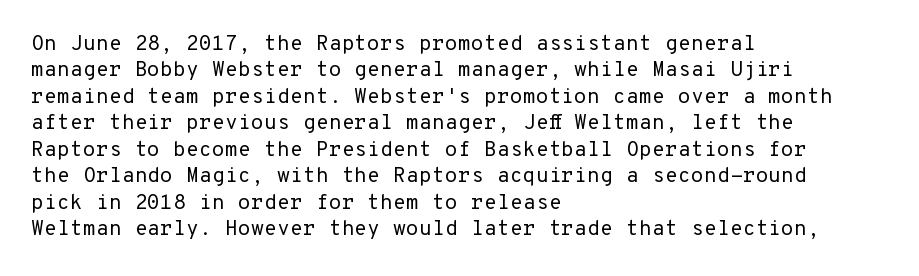
Q: Is the text bold? A: No.
Q: Is the text italic (slanted)? A: No, it is upright.
Q: Is the text underlined? A: No.
Q: How is the paragraph aligned? A: Left-aligned.
Q: Is the spacing between letters normal or unusually wide? A: Normal.
Q: Is the spacing between lines tight, normal or loose? A: Normal.
